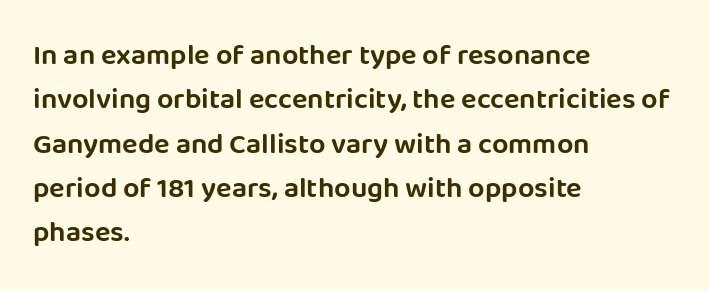
The image shows 29 px sans-serif type, upright; set left-aligned, normal line spacing (1.53x), normal letter spacing, not underlined; low stroke contrast and a large x-height.
